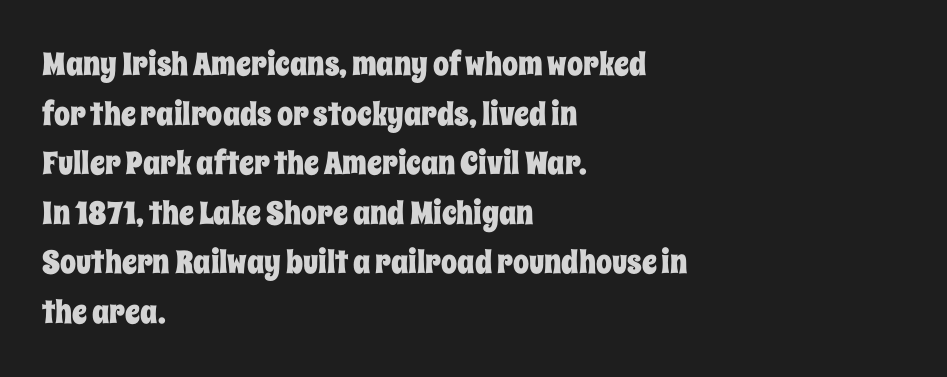
The image shows 32 px condensed type, upright; set left-aligned, normal line spacing (1.55x), normal letter spacing, not underlined; low stroke contrast and a large x-height.
